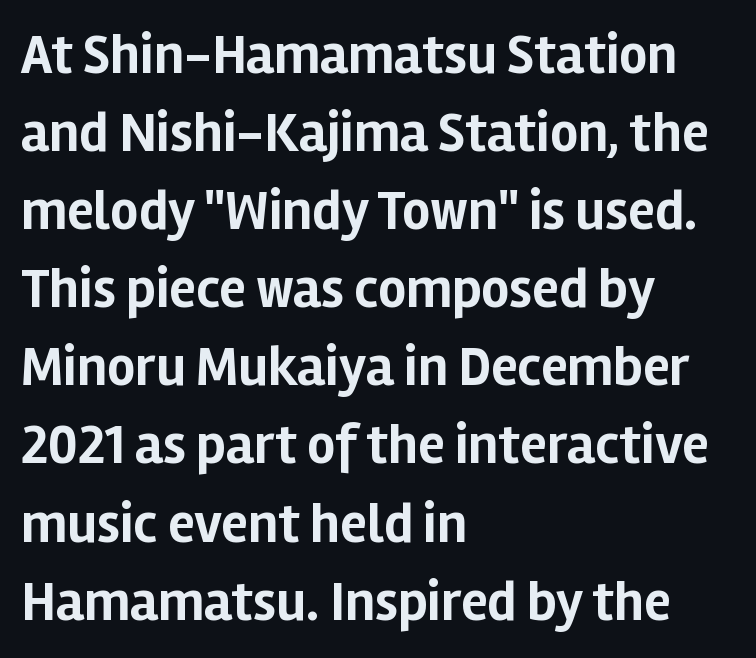
The image shows 55 px bold sans-serif type, upright; set left-aligned, normal line spacing (1.42x), normal letter spacing, not underlined; low stroke contrast and a medium x-height.
